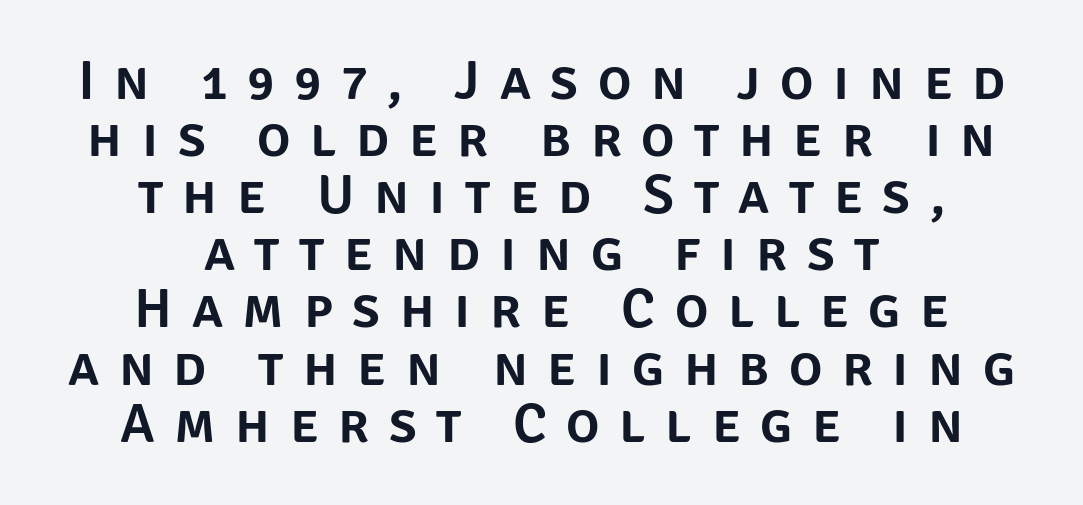
The image shows 56 px sans-serif type, upright; set centered, tight line spacing (1.02x), unusually wide letter spacing (+0.35 em), not underlined; low stroke contrast and a large x-height.
